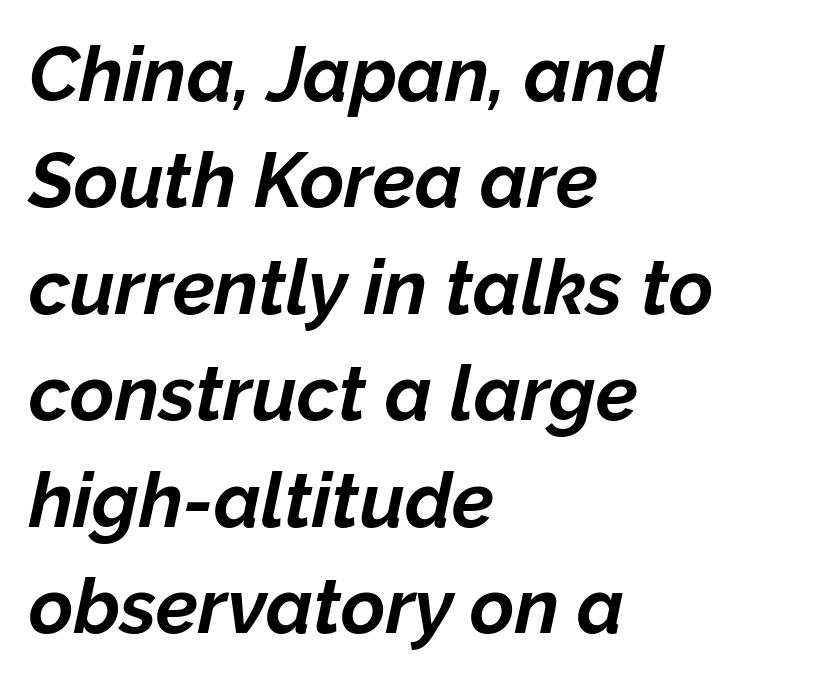
{"italic": "yes", "lean": "right", "slant_degrees": 12, "bold": "yes", "weight": "bold", "width": "normal", "stroke_contrast": "low", "x_height": "medium", "monospaced": "no", "underline": "no", "align": "left", "line_spacing": "normal", "line_spacing_ratio": 1.4, "letter_spacing": "normal", "letter_spacing_em": 0.0, "glyph_px": 76}
